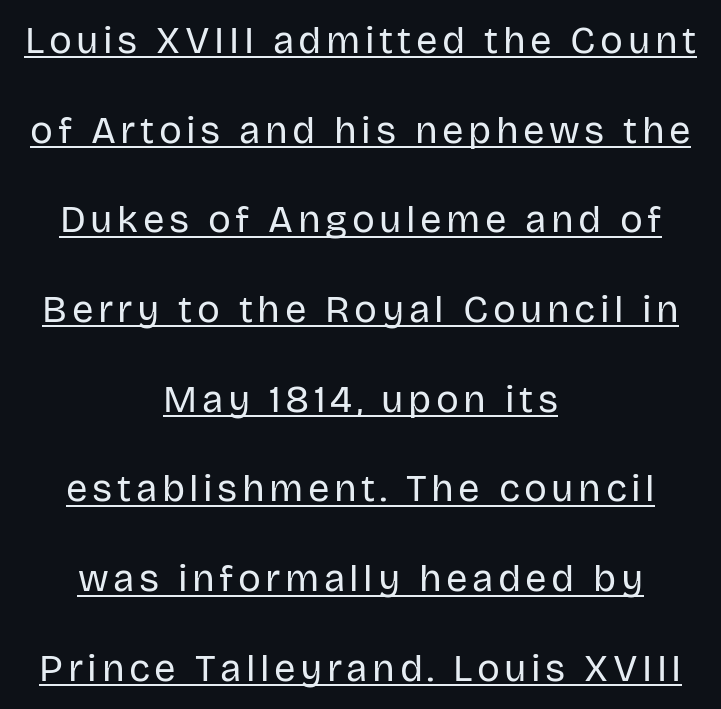
The passage shown is typed in a proportional face where columns would drift. No chunkiness to these letters — they're not bold. Serifs: no, the terminals of the letterforms are clean. The rag falls on both sides of this text block equally. The lettering is marked with a stroke running underneath it.
